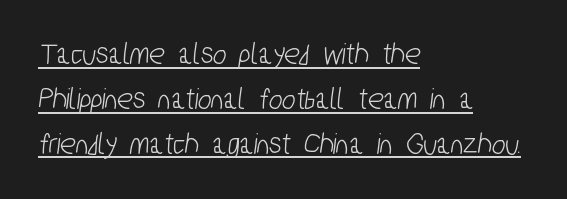
Q: Is the typeface a serif or a sans-serif typeface? A: Sans-serif.
Q: Is the text underlined? A: Yes.
Q: How is the paragraph aligned? A: Left-aligned.
Q: Is the spacing between letters normal or unusually wide? A: Normal.
Q: Is the spacing between lines tight, normal or loose? A: Normal.
Q: Width (condensed, normal, or wide)? A: Condensed.
Q: Stroke contrast? A: Low.
Q: x-height? A: Medium.
Q: Monospaced? A: No.
